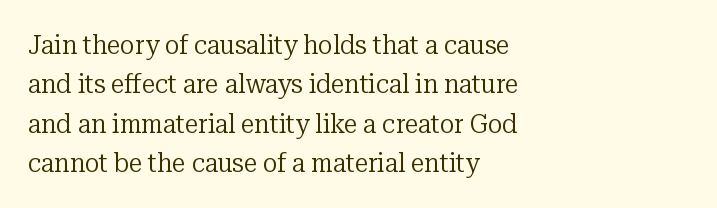
{"italic": "no", "bold": "no", "underline": "no", "align": "left", "line_spacing": "normal", "line_spacing_ratio": 1.46, "letter_spacing": "normal", "letter_spacing_em": 0.0, "glyph_px": 27}
